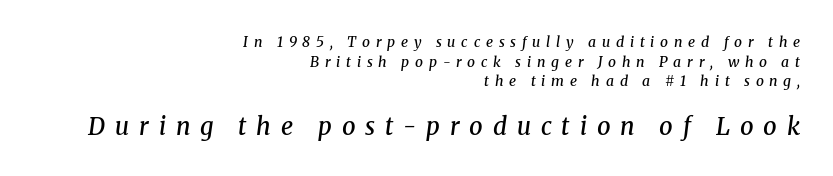
Observe the lean: these are italic letterforms. As a designer I'd log this as weight 600, semibold. These lines sit exactly where default settings would place them. Descenders hang freely into open space. Note: smaller setting up top, larger setting below.
